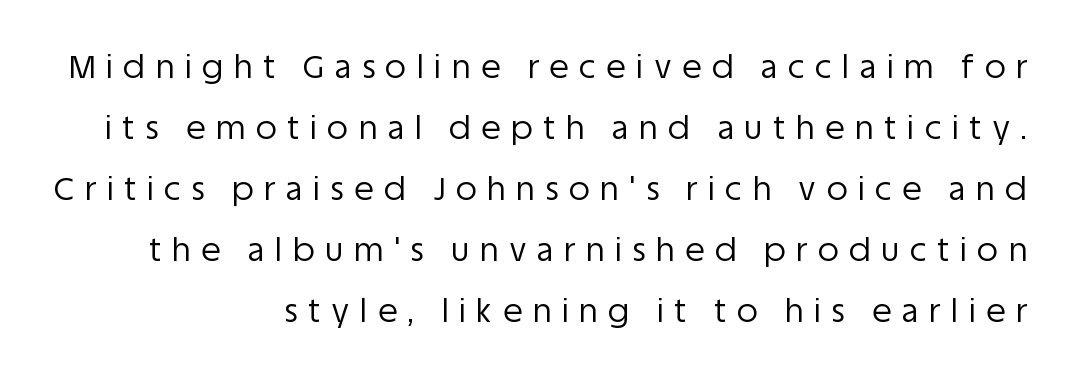
{"serif": "no", "italic": "no", "bold": "no", "weight": "regular", "width": "normal", "stroke_contrast": "low", "x_height": "large", "monospaced": "no", "underline": "no", "align": "right", "line_spacing": "loose", "line_spacing_ratio": 1.91, "letter_spacing": "wide", "letter_spacing_em": 0.33, "glyph_px": 32}
